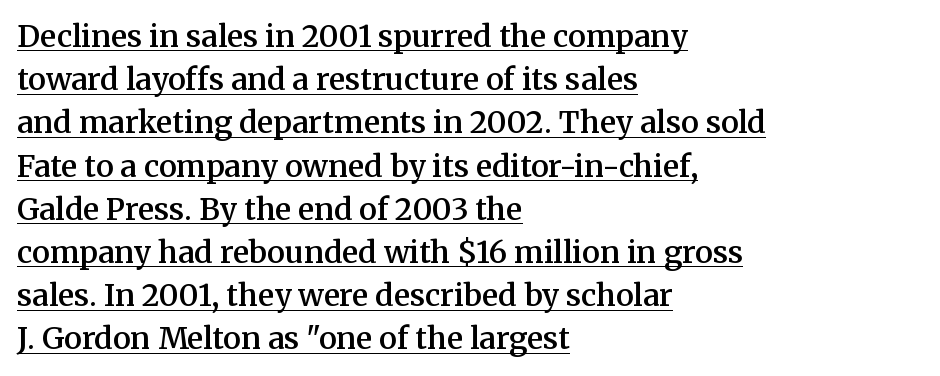
Q: Is the text bold? A: Semi-bold.
Q: Is the text italic (slanted)? A: No, it is upright.
Q: Is the typeface a serif or a sans-serif typeface? A: Serif.
Q: Is the text underlined? A: Yes.
Q: How is the paragraph aligned? A: Left-aligned.
Q: Is the spacing between letters normal or unusually wide? A: Normal.
Q: Is the spacing between lines tight, normal or loose? A: Normal.
Q: Width (condensed, normal, or wide)? A: Normal.
Q: Stroke contrast? A: Medium.
Q: x-height? A: Medium.
Q: Monospaced? A: No.
